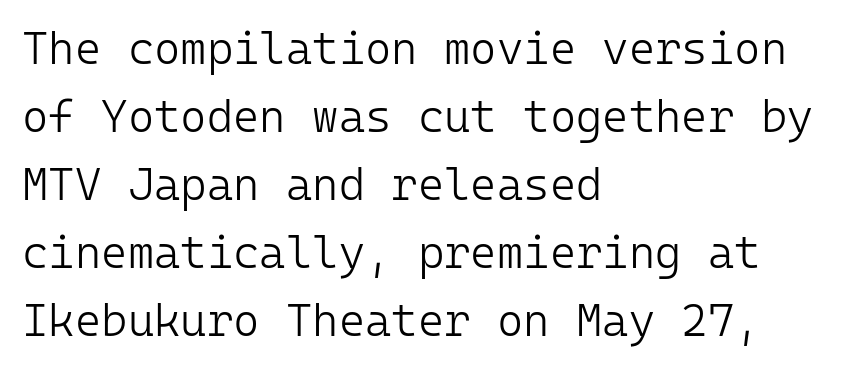
{"serif": "no", "italic": "no", "bold": "no", "weight": "light", "width": "normal", "stroke_contrast": "low", "x_height": "medium", "monospaced": "yes", "underline": "no", "align": "left", "line_spacing": "normal", "line_spacing_ratio": 1.51, "letter_spacing": "normal", "letter_spacing_em": 0.0, "glyph_px": 45}
